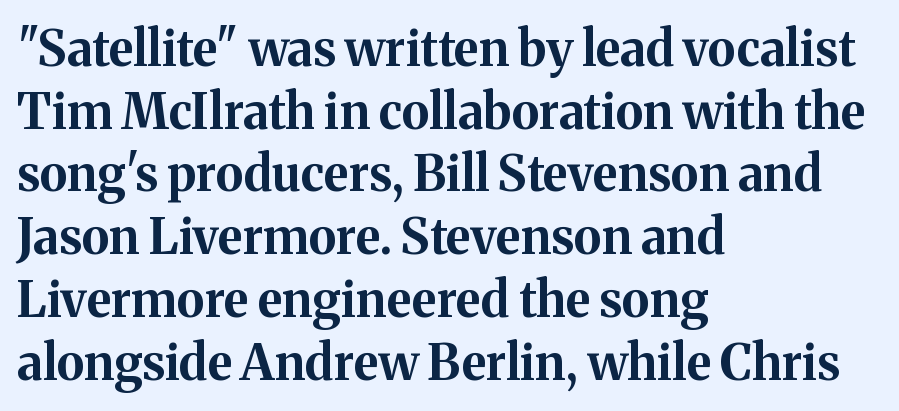
Q: Is the text bold? A: Yes.
Q: Is the text italic (slanted)? A: No, it is upright.
Q: Is the typeface a serif or a sans-serif typeface? A: Serif.
Q: Is the text underlined? A: No.
Q: How is the paragraph aligned? A: Left-aligned.
Q: Is the spacing between letters normal or unusually wide? A: Normal.
Q: Is the spacing between lines tight, normal or loose? A: Normal.
Q: Width (condensed, normal, or wide)? A: Normal.
Q: Stroke contrast? A: Medium.
Q: x-height? A: Medium.
Q: Monospaced? A: No.
